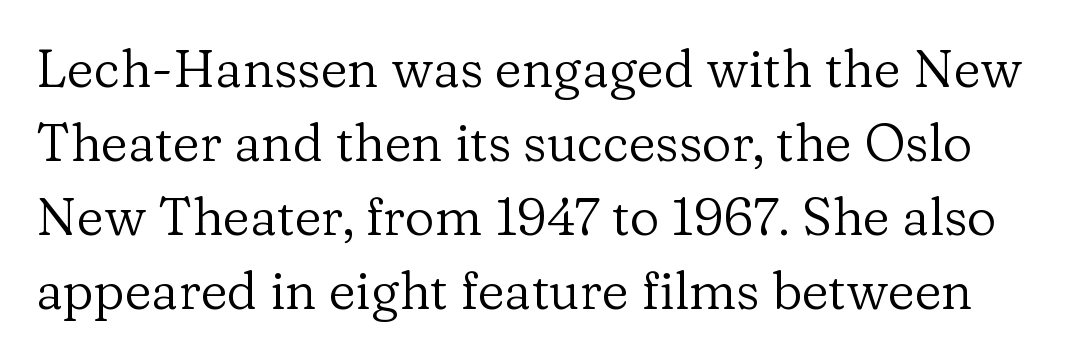
Q: Is the text bold? A: No.
Q: Is the text italic (slanted)? A: No, it is upright.
Q: Is the typeface a serif or a sans-serif typeface? A: Serif.
Q: Is the text underlined? A: No.
Q: Is the spacing between letters normal or unusually wide? A: Normal.
Q: Is the spacing between lines tight, normal or loose? A: Normal.
Q: Width (condensed, normal, or wide)? A: Normal.
Q: Stroke contrast? A: Low.
Q: x-height? A: Medium.
Q: Monospaced? A: No.
